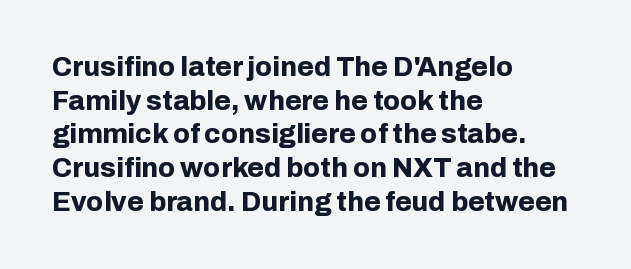
The image shows 27 px bold type, upright; set left-aligned, normal line spacing (1.25x), normal letter spacing, not underlined.
